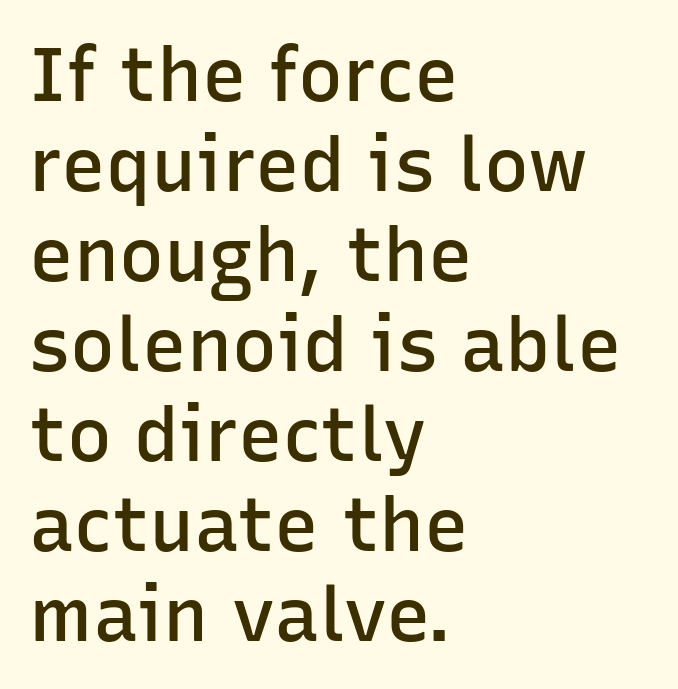
{"serif": "no", "italic": "no", "bold": "semi", "weight": "semibold", "width": "normal", "stroke_contrast": "low", "x_height": "medium", "monospaced": "no", "underline": "no", "align": "left", "line_spacing_ratio": 1.2, "letter_spacing": "normal", "letter_spacing_em": 0.0, "glyph_px": 75}
